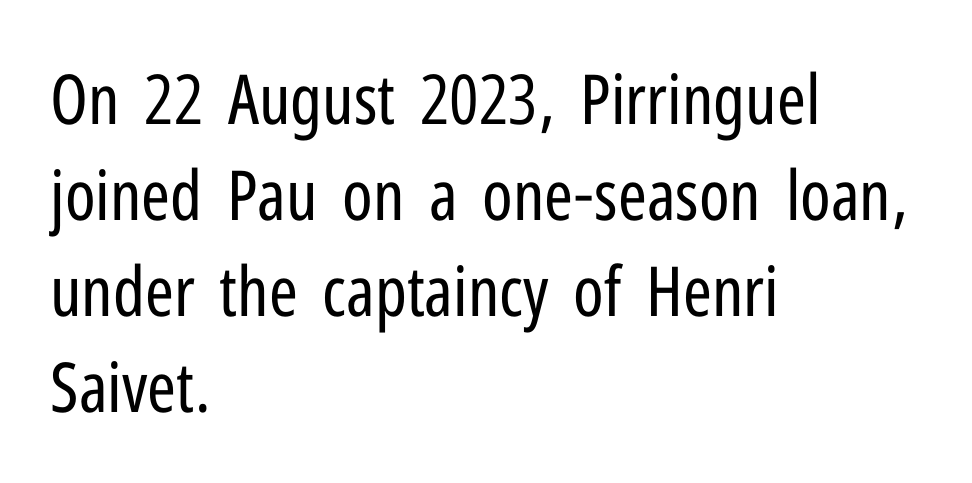
This sample uses an upright cut, with every glyph sitting square on the baseline. Bold? No — there's no thickening of the strokes. The zone under the glyphs is completely vacant. The type is set solid horizontally, with unmodified tracking. In terms of letterform style, serifs are entirely absent. Does the leading feel generous? No, just average.
